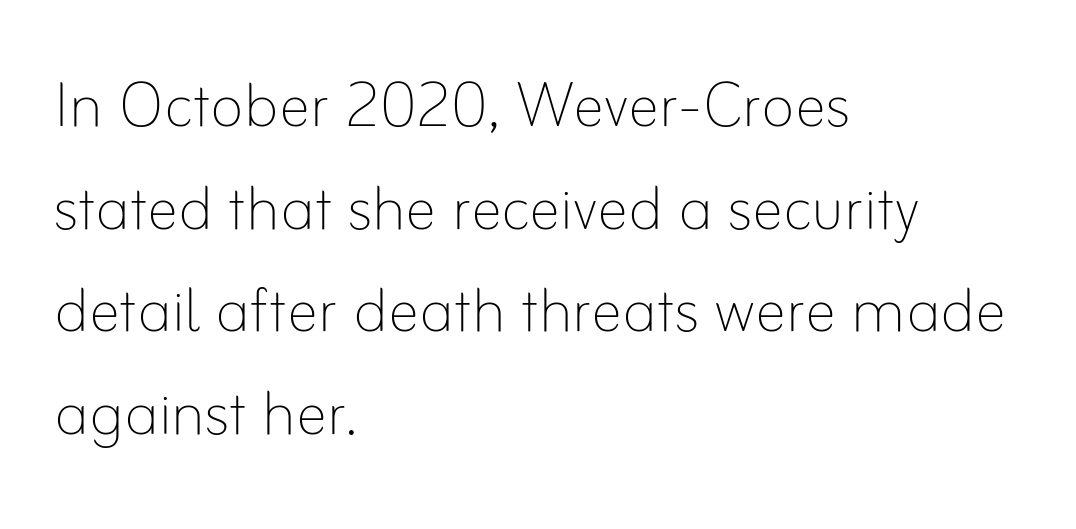
Vertical stems look standard width or narrower in stroke. Is the block centered? No — it sits flush against the left margin. The leading is moderate, giving the passage an even texture. Nobody touched the tracking dial on this one. Quick note: not italic, upright. Just letters on the line, the space beneath them empty.
